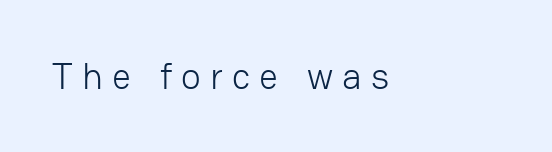
Descender tails drop into unmarked territory. A typesetter would call this proportional, since set widths differ per character. Each word looks stretched out because of the extra space between its letters. The typesetting does not lean heavy: it is not bold. The characters display no serif detailing; their extremities are plain.
